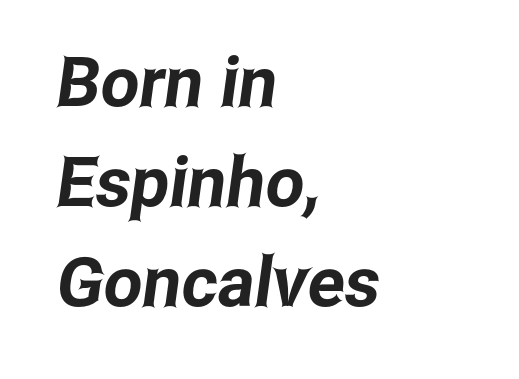
Q: Is the typeface a serif or a sans-serif typeface? A: Sans-serif.
Q: Is the text underlined? A: No.
Q: How is the paragraph aligned? A: Left-aligned.
Q: Is the spacing between letters normal or unusually wide? A: Normal.
Q: Is the spacing between lines tight, normal or loose? A: Normal.
Q: Width (condensed, normal, or wide)? A: Condensed.
Q: Stroke contrast? A: Low.
Q: x-height? A: Medium.
Q: Monospaced? A: No.
